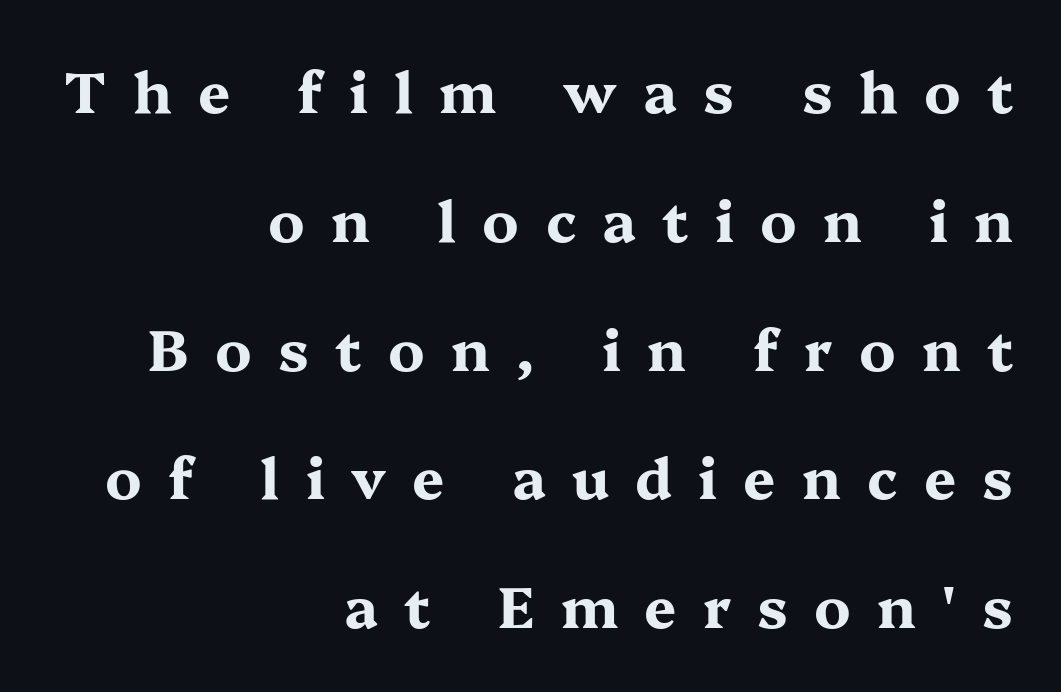
The image shows 57 px bold, wide serif type, upright; set right-aligned, loose line spacing (2.26x), unusually wide letter spacing (+0.46 em), not underlined; medium stroke contrast and a medium x-height.
